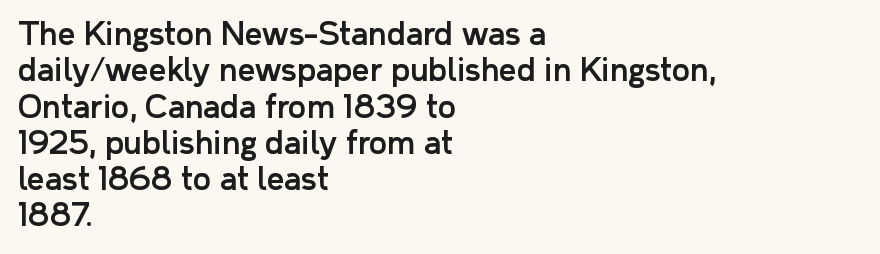
{"serif": "no", "italic": "no", "width": "normal", "stroke_contrast": "low", "x_height": "medium", "monospaced": "no", "underline": "no", "align": "left", "line_spacing_ratio": 1.17, "letter_spacing": "normal", "letter_spacing_em": 0.0, "glyph_px": 31}
